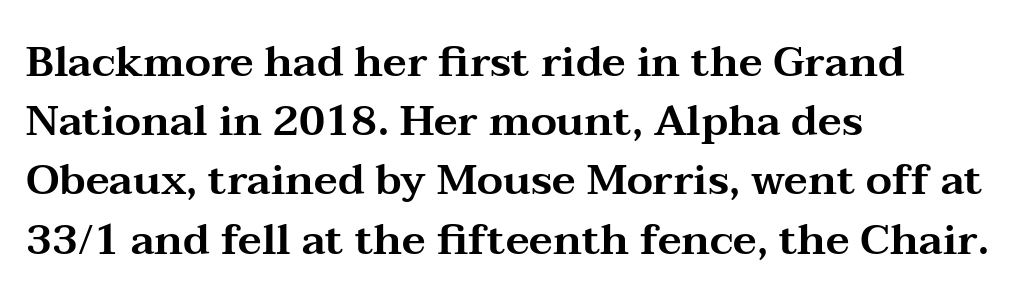
The image shows 42 px wide serif type, upright; set left-aligned, normal line spacing (1.41x), normal letter spacing, not underlined; medium stroke contrast and a medium x-height.
